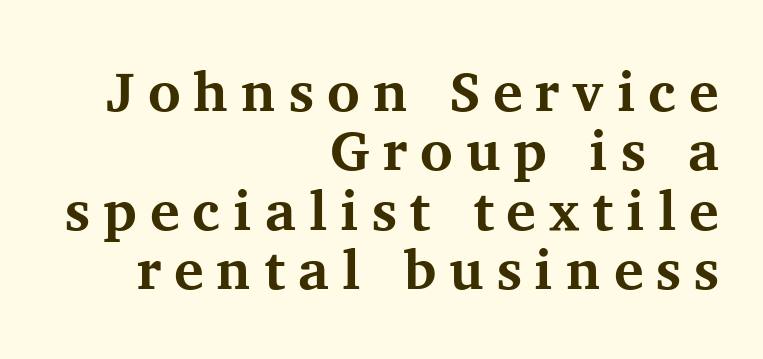
{"serif": "yes", "italic": "no", "bold": "yes", "weight": "bold", "width": "normal", "stroke_contrast": "medium", "x_height": "medium", "monospaced": "no", "underline": "no", "align": "right", "line_spacing": "tight", "line_spacing_ratio": 1.06, "letter_spacing": "wide", "letter_spacing_em": 0.23, "glyph_px": 56}
